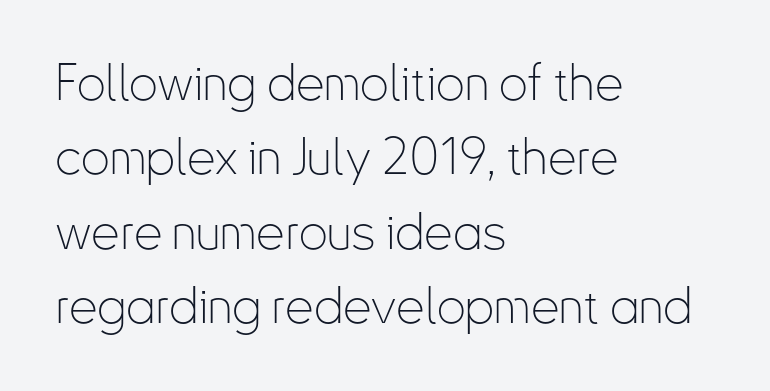
Q: Is the text bold? A: No.
Q: Is the text italic (slanted)? A: No, it is upright.
Q: Is the typeface a serif or a sans-serif typeface? A: Sans-serif.
Q: Is the text underlined? A: No.
Q: How is the paragraph aligned? A: Left-aligned.
Q: Is the spacing between letters normal or unusually wide? A: Normal.
Q: Is the spacing between lines tight, normal or loose? A: Normal.
Q: Width (condensed, normal, or wide)? A: Condensed.
Q: Stroke contrast? A: Low.
Q: x-height? A: Small.
Q: Monospaced? A: No.
